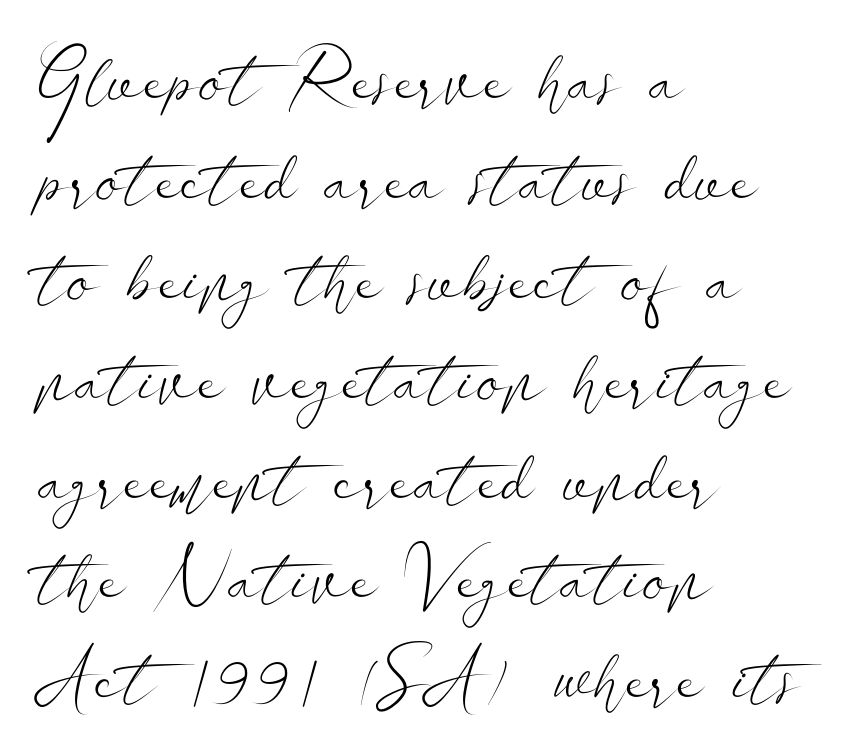
No letter is thick-stroked: the sample isn't bold. The passage shown has conventional tracking throughout. Decoration check: the copy has no underline. This is sans-serif lettering, the kind often seen on screens and signage. Leading matches the norm, producing a regular column.
